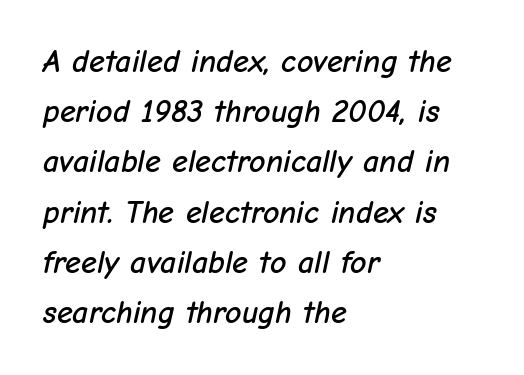
Characters follow at the spacing the type designer built in. This block has exactly the height ordinary leading produces. Here the designer chose a conventional face with non-uniform glyph widths. Compared with ordinary roman type, these characters are visibly tilted. The passage is arranged the way most books set body copy — flush left.
